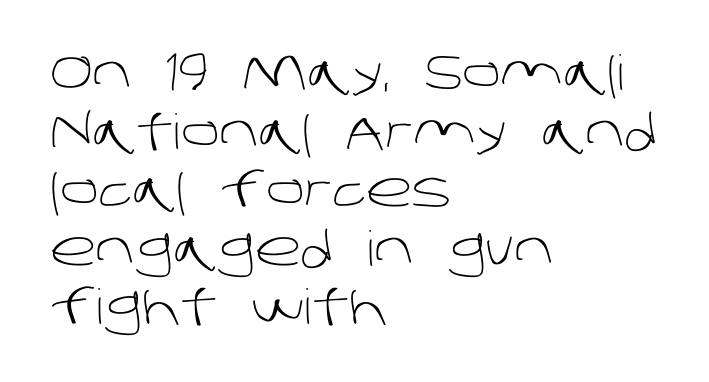
{"serif": "no", "bold": "no", "weight": "light", "width": "normal", "stroke_contrast": "low", "x_height": "large", "monospaced": "no", "underline": "no", "align": "left", "line_spacing_ratio": 1.22, "letter_spacing": "normal", "letter_spacing_em": 0.0, "glyph_px": 48}
